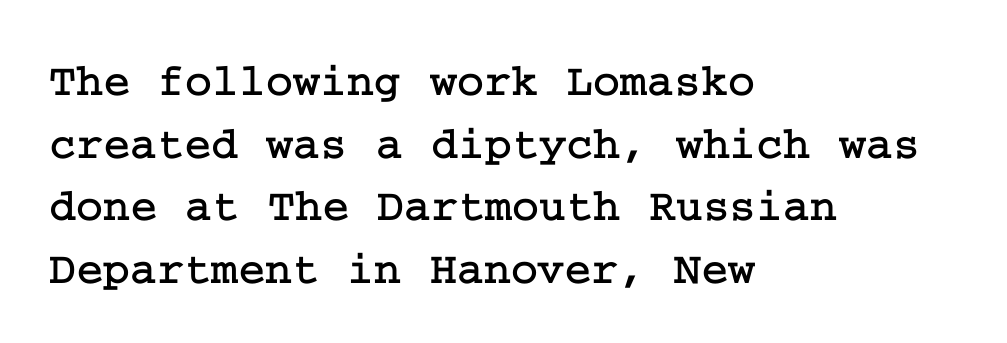
Q: Is the text italic (slanted)? A: No, it is upright.
Q: Is the typeface a serif or a sans-serif typeface? A: Serif.
Q: Is the text underlined? A: No.
Q: How is the paragraph aligned? A: Left-aligned.
Q: Is the spacing between letters normal or unusually wide? A: Normal.
Q: Is the spacing between lines tight, normal or loose? A: Normal.
Q: Width (condensed, normal, or wide)? A: Normal.
Q: Stroke contrast? A: Low.
Q: x-height? A: Medium.
